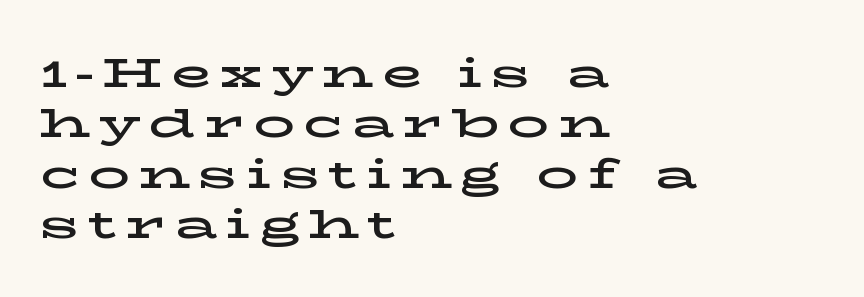
The image shows 41 px wide serif type, upright; set left-aligned, line spacing 1.23x, unusually wide letter spacing (+0.21 em), not underlined; low stroke contrast and a medium x-height.
